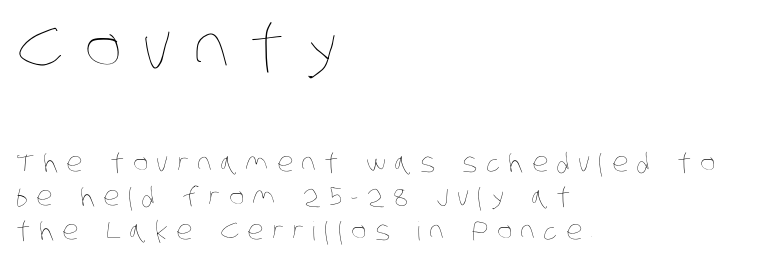
The weight would be labelled regular, book, light, or lighter still. The face used here is proportionally spaced, like ordinary book or web type. Does extra space separate the letters? Yes, quite a lot of it. The specimen omits any rule beneath the text block's lines.
